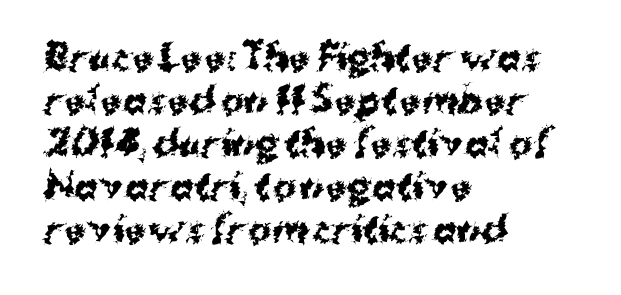
The image shows 35 px bold sans-serif type; set left-aligned, line spacing 1.23x, normal letter spacing, not underlined; medium stroke contrast and a medium x-height.
